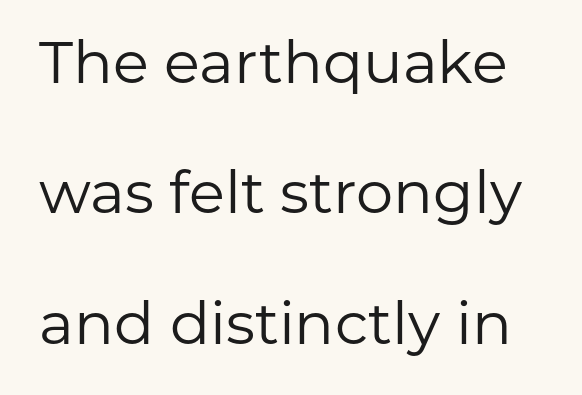
The gap between lines stays unmarked. Loosely led — the rows are spread out. Proportional: the letters do not fall into vertical columns. Notice how the stems are strictly vertical — no italics here.
